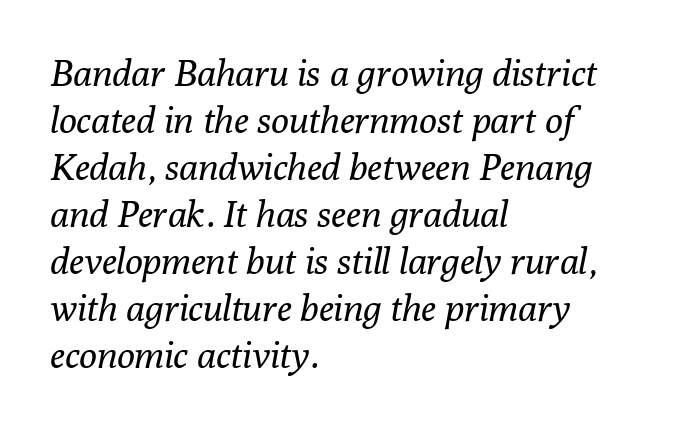
Q: Is the text bold? A: No.
Q: Is the text italic (slanted)? A: Yes, it leans right by about 10 degrees.
Q: Is the typeface a serif or a sans-serif typeface? A: Serif.
Q: Is the text underlined? A: No.
Q: How is the paragraph aligned? A: Left-aligned.
Q: Is the spacing between letters normal or unusually wide? A: Normal.
Q: Is the spacing between lines tight, normal or loose? A: Normal.
Q: Width (condensed, normal, or wide)? A: Normal.
Q: Stroke contrast? A: Low.
Q: x-height? A: Medium.
Q: Monospaced? A: No.
